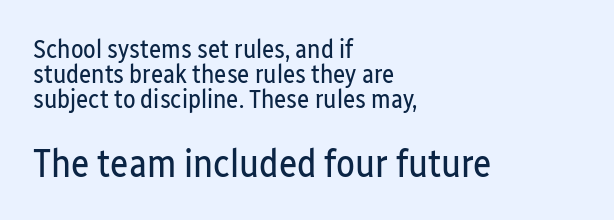
The image shows 39 px regular-weight, condensed sans-serif type, upright; set left-aligned, tight line spacing (0.97x), normal letter spacing, not underlined; the second (bottom) block is 1.5x larger; low stroke contrast and a medium x-height.
